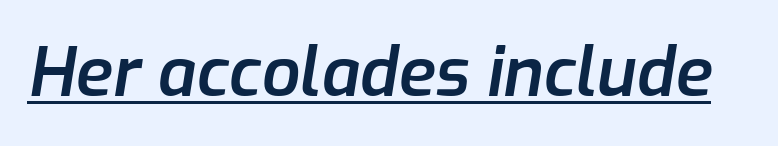
Q: Is the text bold? A: Semi-bold.
Q: Is the text italic (slanted)? A: Yes, it leans right by about 9 degrees.
Q: Is the text underlined? A: Yes.
Q: Is the spacing between letters normal or unusually wide? A: Normal.
Q: Width (condensed, normal, or wide)? A: Normal.
Q: Stroke contrast? A: Low.
Q: x-height? A: Medium.
Q: Monospaced? A: No.
